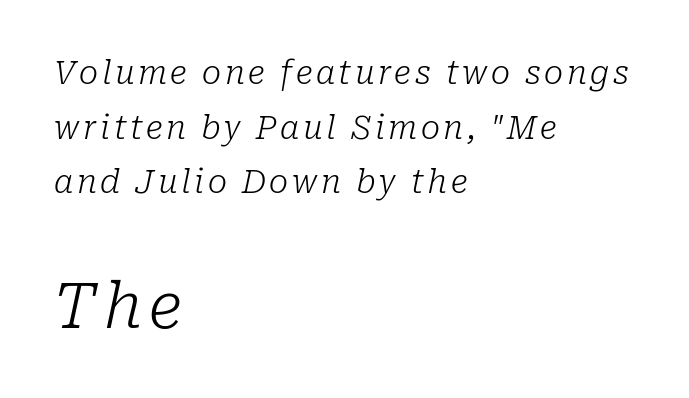
The image shows 63 px light serif type, italic (leaning right); set left-aligned, line spacing 1.71x, not underlined; the second (bottom) block is 1.97x larger; low stroke contrast and a medium x-height.
